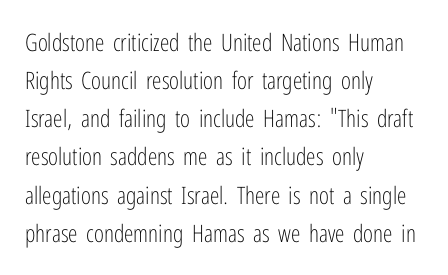
The image shows 24 px text type, upright; set left-aligned, normal line spacing (1.59x), normal letter spacing, not underlined.
